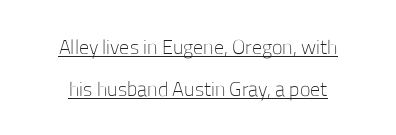
Tall strokes in this sample are plumb rather than angled. Nothing unusual about the tracking: characters are spaced as the font intends. The block of text is sparse from top to bottom, with ample space between rows. Heft: none added — not bold.
